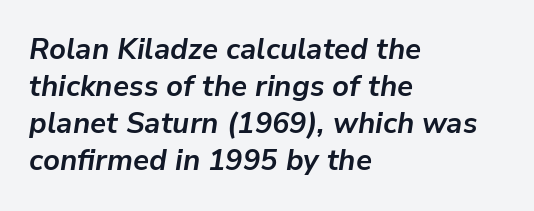
{"italic": "yes", "lean": "right", "slant_degrees": 9, "bold": "yes", "weight": "bold", "width": "normal", "stroke_contrast": "low", "x_height": "medium", "monospaced": "no", "underline": "no", "align": "left", "line_spacing": "normal", "line_spacing_ratio": 1.28, "letter_spacing": "normal", "letter_spacing_em": 0.0, "glyph_px": 29}
